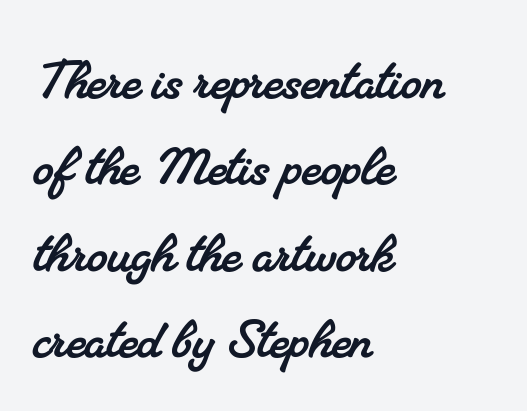
Characters follow at the spacing the type designer built in. Honestly, the row spacing looks completely unremarkable. Do the characters align in a grid? No, the font is proportional. Clear beneath every line of the passage.
